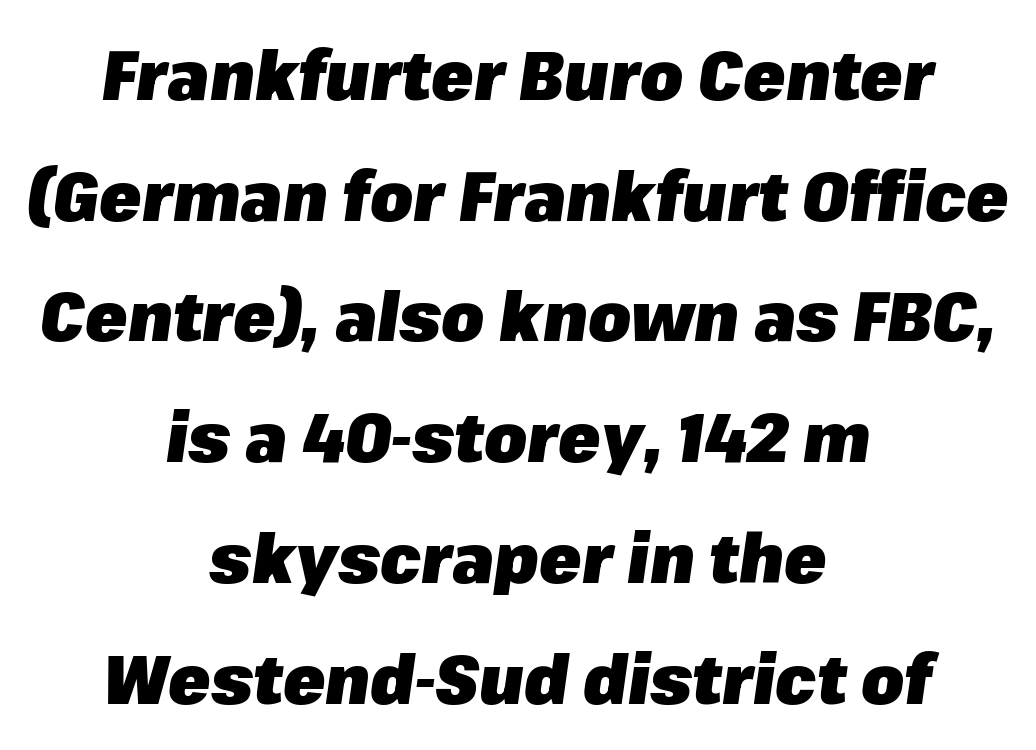
{"italic": "yes", "lean": "right", "slant_degrees": 8, "bold": "yes", "weight": "heavy", "width": "normal", "stroke_contrast": "low", "x_height": "medium", "monospaced": "no", "underline": "no", "align": "center", "line_spacing_ratio": 1.75, "letter_spacing": "normal", "letter_spacing_em": 0.0, "glyph_px": 69}
